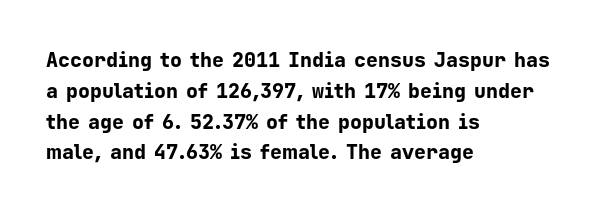
The image shows 20 px bold type, upright; set left-aligned, normal line spacing (1.54x), normal letter spacing, not underlined.
